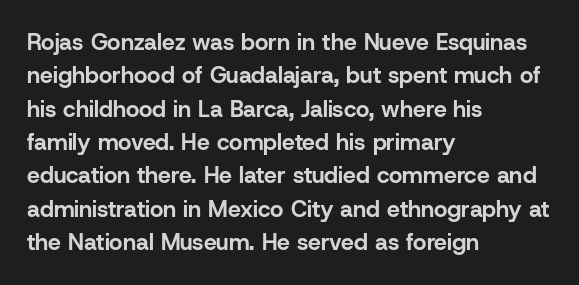
The image shows 23 px bold type, upright; set left-aligned, normal line spacing (1.45x), normal letter spacing, not underlined.
